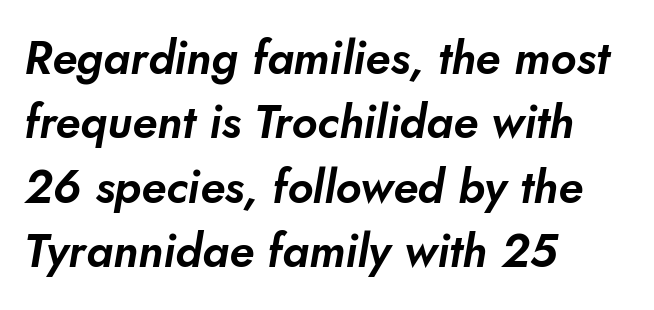
Baseline-to-baseline distance is the conventional proportion of letter height. Reading down the block, your eye returns to a fixed left position each line. Rule under the text: the space is simply empty. A typesetter would call this proportional, since set widths differ per character. Compared with typical body copy, the letter spacing here is the same. In terms of letterform style, serifs are entirely absent.
